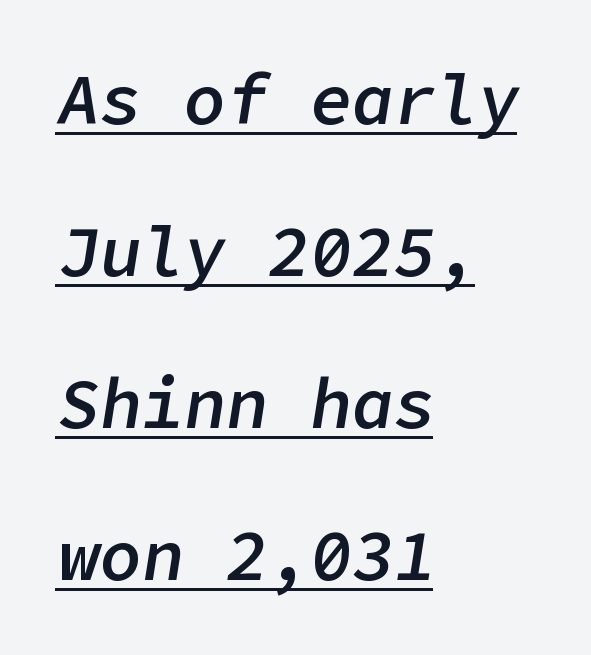
Successive baselines arrive slowly, with a big drop between each. Honestly, the letter spacing is just normal — you wouldn't notice it. The sample has been set in demibold, a notch under bold. These lines stack with their left ends in a neat column.
